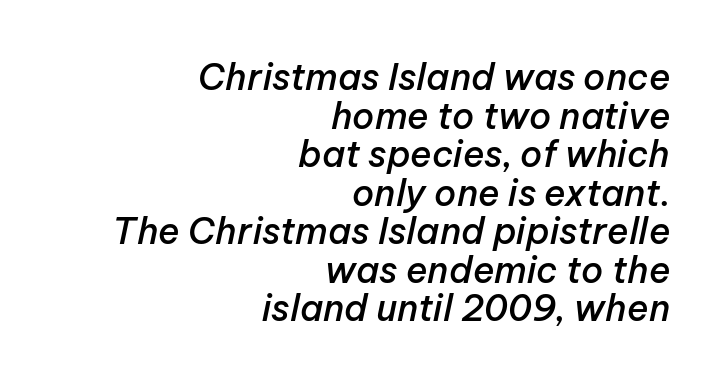
{"italic": "yes", "lean": "right", "slant_degrees": 12, "bold": "semi", "weight": "semibold", "width": "normal", "stroke_contrast": "low", "x_height": "medium", "monospaced": "no", "underline": "no", "align": "right", "line_spacing": "tight", "line_spacing_ratio": 1.07, "letter_spacing": "normal", "letter_spacing_em": 0.0, "glyph_px": 36}
